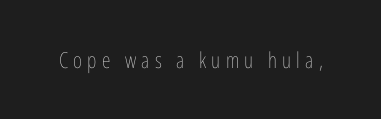
Q: Is the text bold? A: No.
Q: Is the text italic (slanted)? A: No, it is upright.
Q: Is the text underlined? A: No.
Q: Is the spacing between letters normal or unusually wide? A: Unusually wide.
